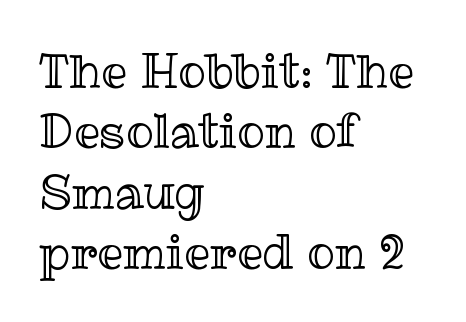
What's the leading like? Ordinary, nothing unusual. A classic flush-left, rag-right setting is used for this passage. Tracking value appears to be zero — textbook default spacing. Proportional: the letters do not fall into vertical columns.
